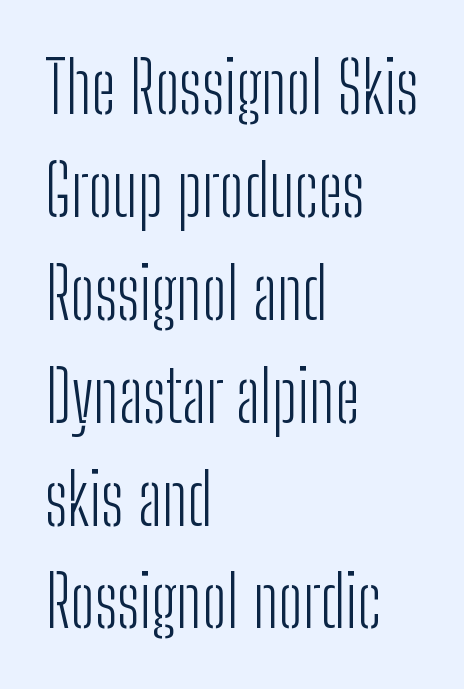
Horizontally, the lines are justified to the leading edge only. A clean baseline with only descenders dipping below it. The typesetting does not lean heavy: it is not bold. Posture: upright roman. Honestly, the letter spacing is just normal — you wouldn't notice it. The vertical gap from one line to the next is medium.
